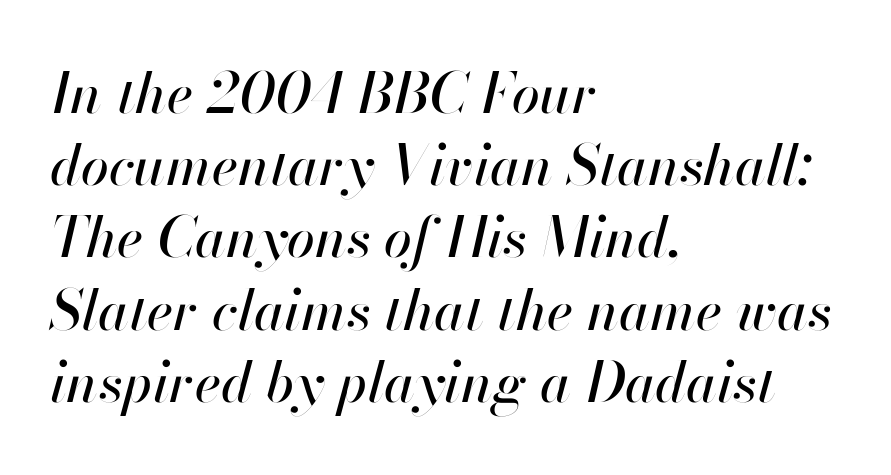
A typesetter would call this zero additional tracking. Do the characters align in a grid? No, the font is proportional. The designer left line spacing at the default. A classic flush-left, rag-right setting is used for this passage. Italic: yes, the glyphs are oblique. Any mark beneath the type? The region is blank.
